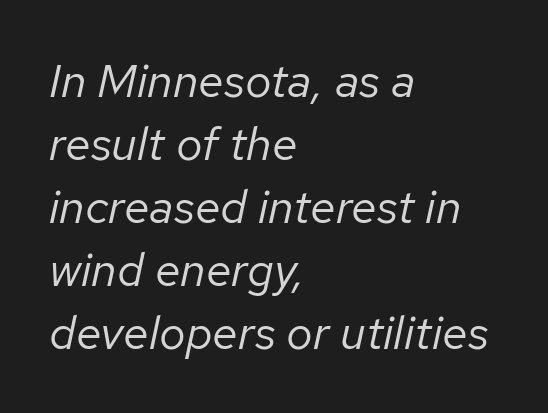
The image shows 47 px regular-weight type, italic (leaning right); set left-aligned, normal line spacing (1.34x), normal letter spacing, not underlined; low stroke contrast and a medium x-height.
